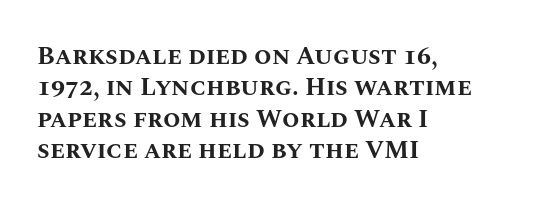
Q: Is the text bold? A: Yes.
Q: Is the text italic (slanted)? A: No, it is upright.
Q: Is the text underlined? A: No.
Q: How is the paragraph aligned? A: Left-aligned.
Q: Is the spacing between letters normal or unusually wide? A: Normal.
Q: Is the spacing between lines tight, normal or loose? A: Normal.
